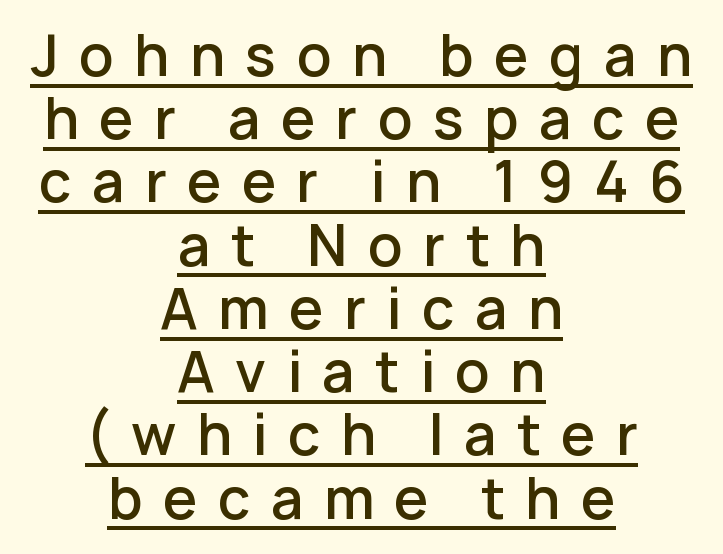
Notice how the passage keeps no hard edge, just a central spine. The letters carry no serifs — their stems end cleanly without finishing strokes. Firm but not heavy-handed strokes: this text is semibold. The rendering uses the underline text-decoration.
